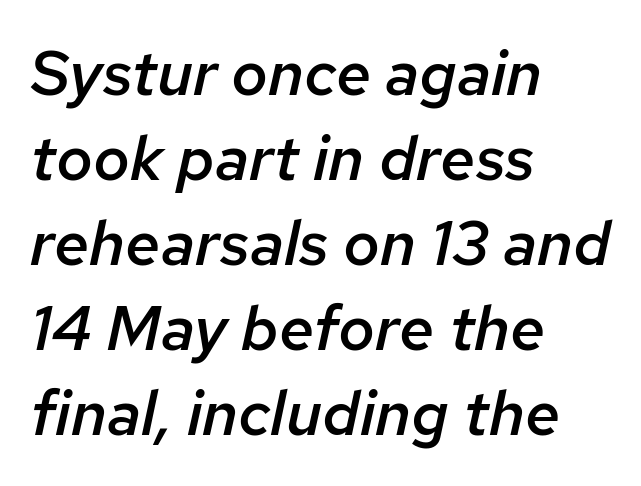
Q: Is the text bold? A: Semi-bold.
Q: Is the text italic (slanted)? A: Yes, it leans right by about 12 degrees.
Q: Is the text underlined? A: No.
Q: How is the paragraph aligned? A: Left-aligned.
Q: Is the spacing between letters normal or unusually wide? A: Normal.
Q: Is the spacing between lines tight, normal or loose? A: Normal.
Q: Width (condensed, normal, or wide)? A: Normal.
Q: Stroke contrast? A: Low.
Q: x-height? A: Medium.
Q: Monospaced? A: No.
